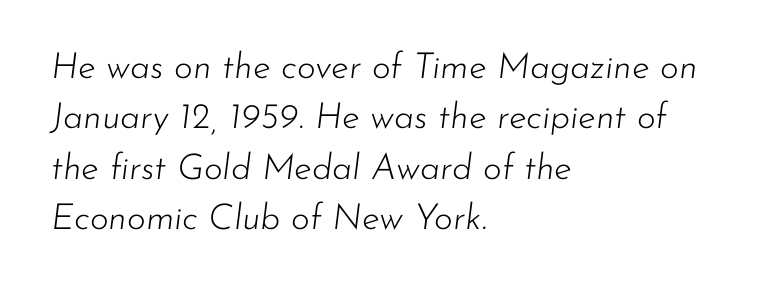
The image shows 36 px light type, italic (leaning right); set left-aligned, normal line spacing (1.4x), normal letter spacing, not underlined; low stroke contrast and a small x-height.
